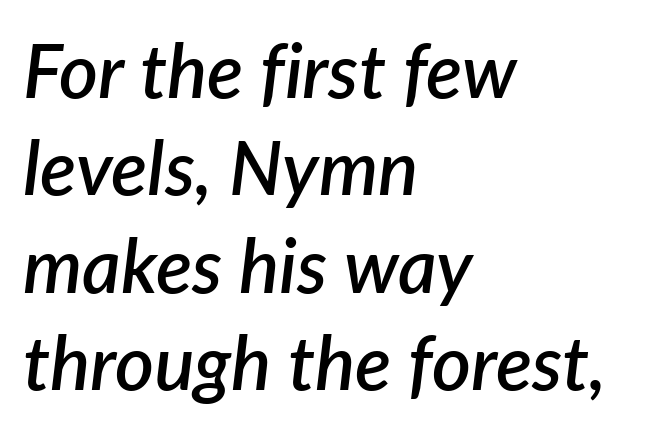
Q: Is the text bold? A: Semi-bold.
Q: Is the text italic (slanted)? A: Yes, it leans right by about 7 degrees.
Q: Is the text underlined? A: No.
Q: How is the paragraph aligned? A: Left-aligned.
Q: Is the spacing between letters normal or unusually wide? A: Normal.
Q: Is the spacing between lines tight, normal or loose? A: Normal.
Q: Width (condensed, normal, or wide)? A: Normal.
Q: Stroke contrast? A: Low.
Q: x-height? A: Medium.
Q: Monospaced? A: No.
